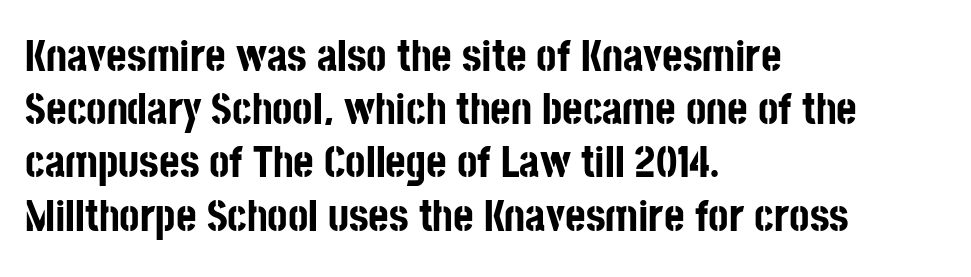
The image shows 44 px bold, condensed sans-serif type, upright; set left-aligned, line spacing 1.21x, normal letter spacing, not underlined; low stroke contrast and a large x-height.
